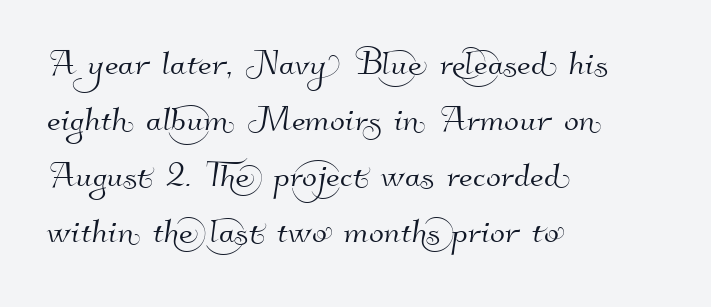
{"serif": "no", "width": "normal", "stroke_contrast": "high", "x_height": "small", "monospaced": "no", "underline": "no", "align": "left", "line_spacing": "normal", "line_spacing_ratio": 1.27, "letter_spacing": "normal", "letter_spacing_em": 0.0, "glyph_px": 44}
